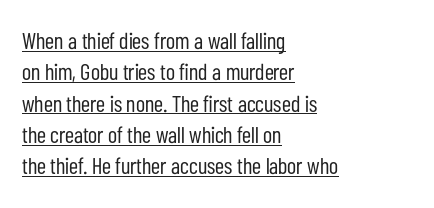
The image shows 23 px text type, upright; set left-aligned, normal line spacing (1.36x), normal letter spacing, underlined.
